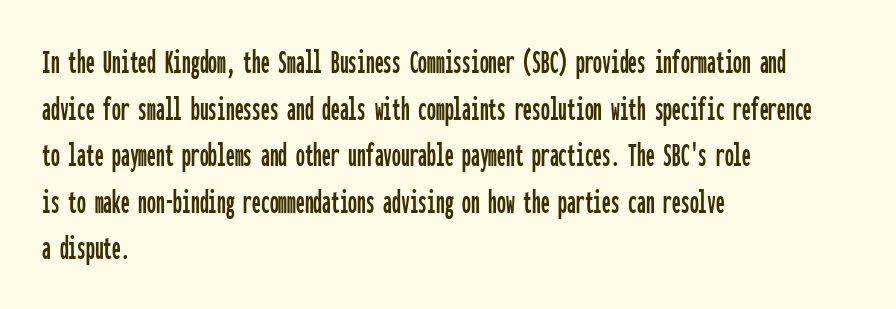
Check under the words: just untouched page. Does the type have serifs? No, each stem ends abruptly. The passage is arranged the way most books set body copy — flush left. Quick note: not italic, upright.
